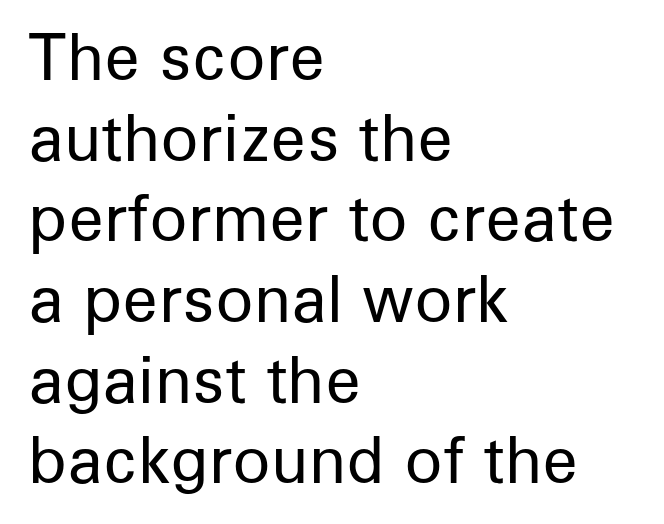
{"serif": "no", "italic": "no", "bold": "no", "weight": "regular", "width": "normal", "stroke_contrast": "low", "x_height": "medium", "monospaced": "no", "underline": "no", "align": "left", "line_spacing": "normal", "line_spacing_ratio": 1.28, "letter_spacing": "normal", "letter_spacing_em": 0.0, "glyph_px": 63}
